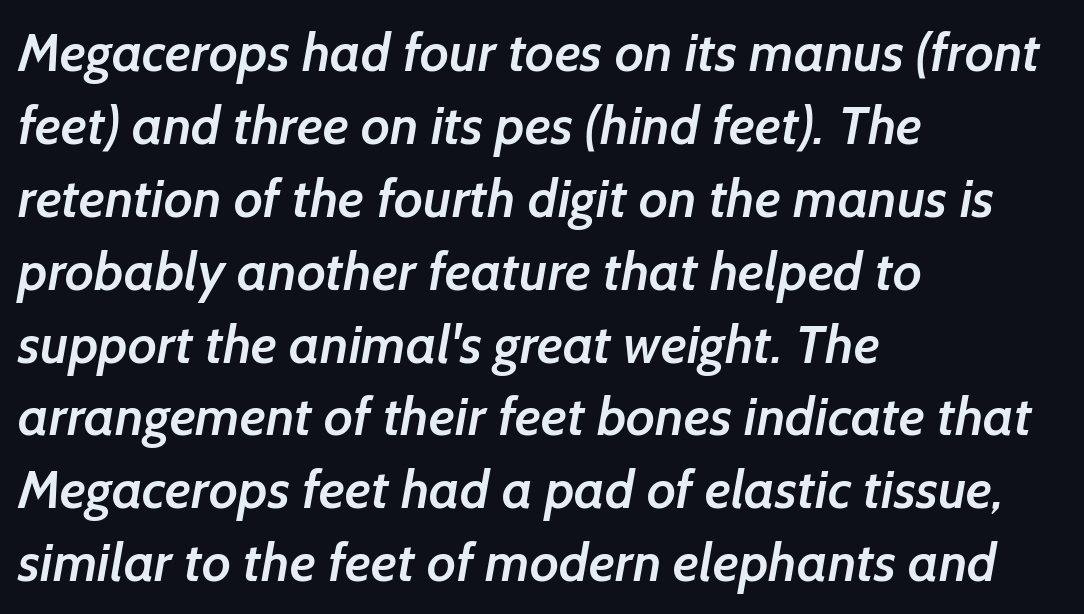
The image shows 54 px semibold sans-serif type; set left-aligned, normal line spacing (1.35x), normal letter spacing, not underlined; low stroke contrast and a medium x-height.
